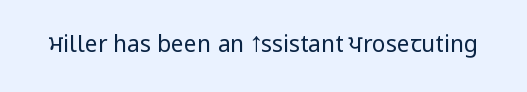
The image shows 23 px text type, upright; set normal letter spacing, not underlined.
